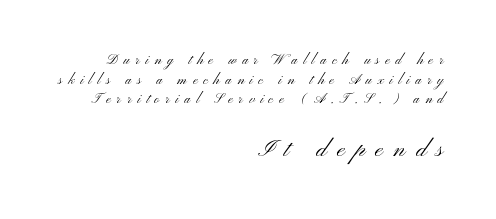
Do the characters align in a grid? No, the font is proportional. The letterforms stand isolated, each surrounded by extra space. Weight class: somewhere from thin through regular. Two sizes are in play, and the larger belongs to the second block.
